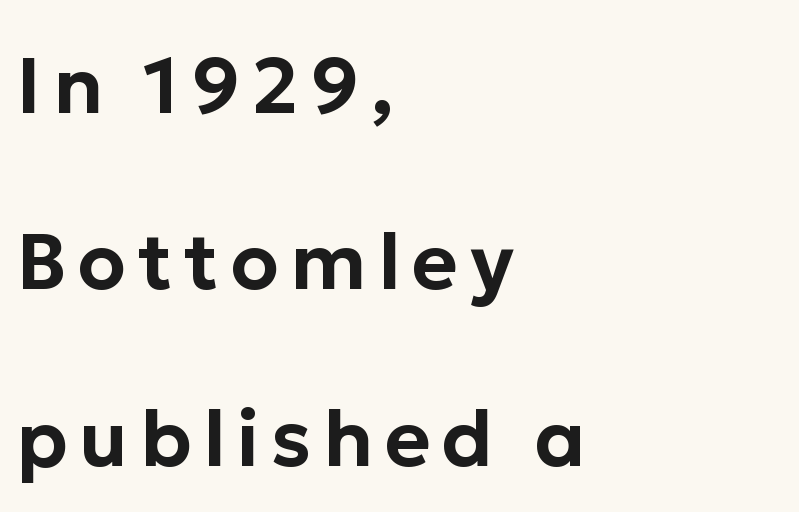
{"serif": "no", "italic": "no", "width": "normal", "stroke_contrast": "low", "x_height": "medium", "monospaced": "no", "underline": "no", "align": "left", "line_spacing": "loose", "line_spacing_ratio": 2.26, "glyph_px": 78}
